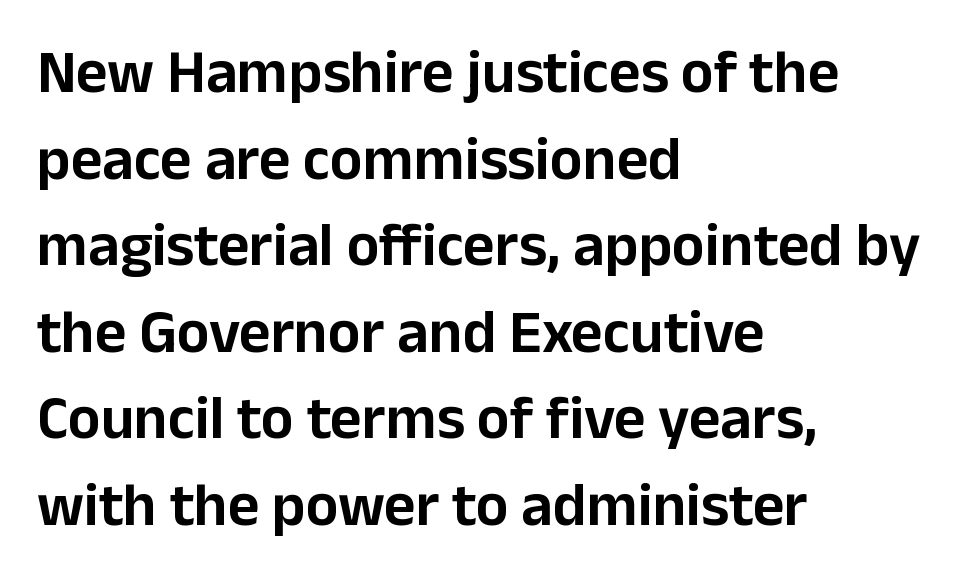
{"serif": "no", "italic": "no", "width": "normal", "stroke_contrast": "low", "x_height": "medium", "monospaced": "no", "underline": "no", "align": "left", "line_spacing": "normal", "line_spacing_ratio": 1.42, "letter_spacing": "normal", "letter_spacing_em": 0.0, "glyph_px": 61}
